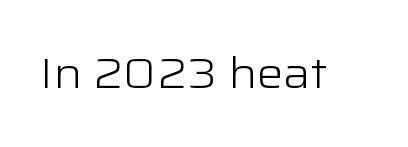
No extra ink here — the face is not bold. The line texture is even and compact thanks to regular tracking. Here the designer chose a conventional face with non-uniform glyph widths. Every stem runs plumb, perpendicular to the baseline. Lines of text with bare space underneath.
